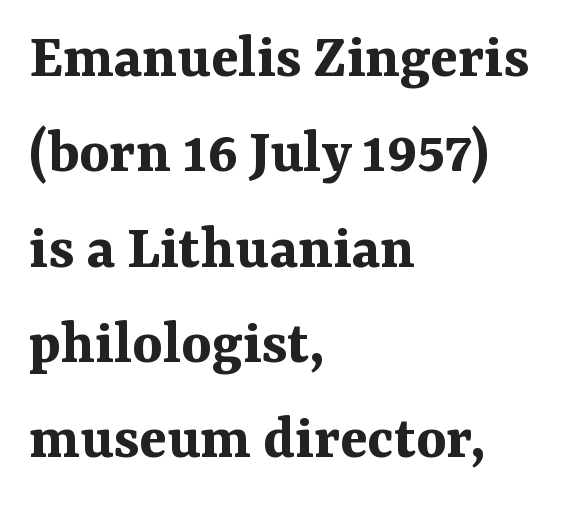
A normal amount of white space separates one row of letters from the next. The letterforms sit shoulder to shoulder at normal distance. Serifs: yes, visible at the terminals of the letterforms. Thick stems and heavy bowls — unmistakably bold. Here the designer chose a conventional face with non-uniform glyph widths.
